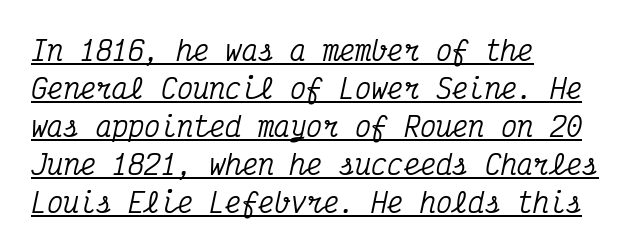
The image shows 27 px text type, italic (leaning right); set left-aligned, normal line spacing (1.41x), normal letter spacing, underlined.
